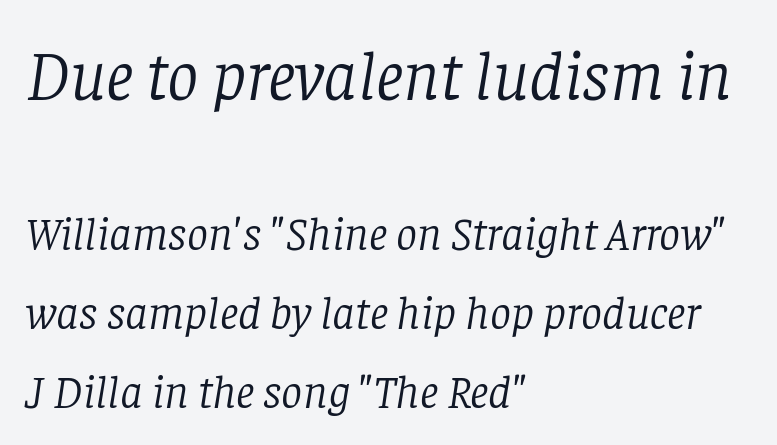
Q: Is the text bold? A: No.
Q: Is the text italic (slanted)? A: Yes, it leans right by about 8 degrees.
Q: Is the typeface a serif or a sans-serif typeface? A: Serif.
Q: Is the text underlined? A: No.
Q: How is the paragraph aligned? A: Left-aligned.
Q: Is the spacing between letters normal or unusually wide? A: Normal.
Q: Is the spacing between lines tight, normal or loose? A: Normal.
Q: Which block of text is set in a larger size, the first (top) or the second (bottom)? A: The first (top) one.
Q: Width (condensed, normal, or wide)? A: Normal.
Q: Stroke contrast? A: Low.
Q: x-height? A: Large.
Q: Monospaced? A: No.
